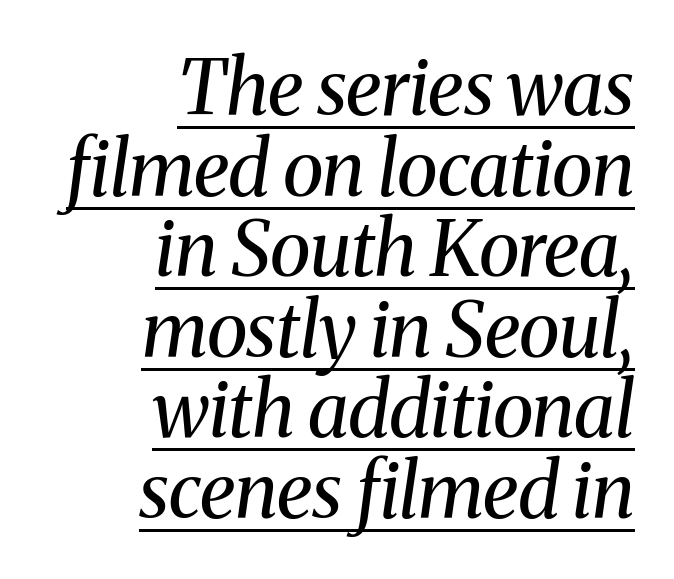
The image shows 76 px regular-weight serif type, italic (leaning right); set right-aligned, tight line spacing (1.06x), normal letter spacing, underlined; medium stroke contrast and a medium x-height.
